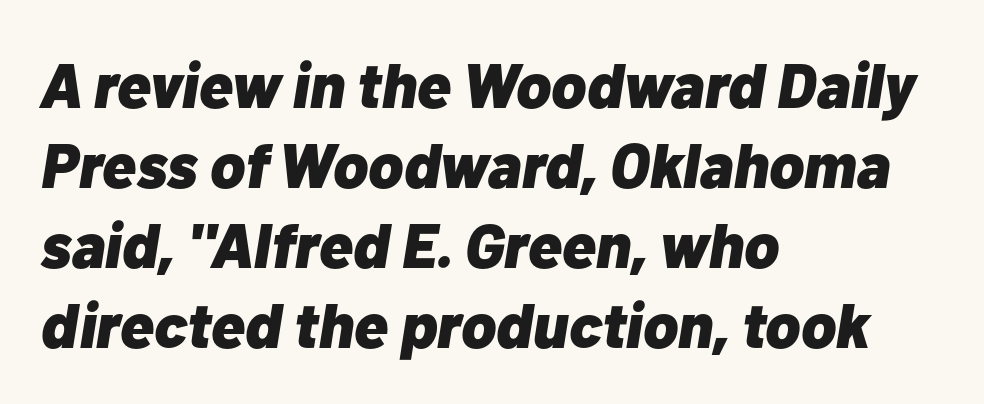
The image shows 63 px heavy type, italic (leaning right); set left-aligned, normal line spacing (1.27x), normal letter spacing, not underlined; low stroke contrast and a medium x-height.
